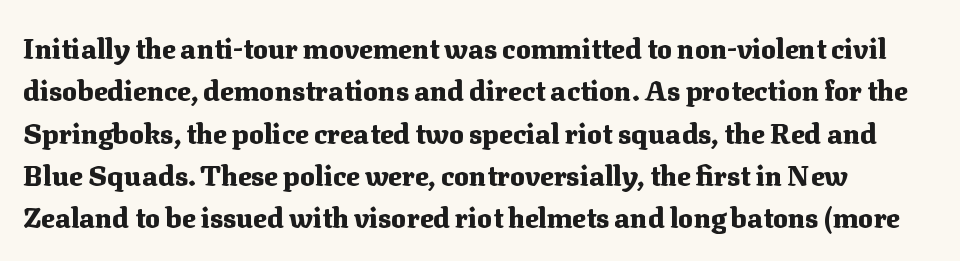
Descenders hang freely into open space. Each glyph is drawn with heavy, bold strokes. Proportional: the letters do not fall into vertical columns. This rendering employs a face with finishing strokes, i.e., a serif. This sample uses an upright cut, with every glyph sitting square on the baseline. How would I describe the line gaps? Plain and ordinary.
